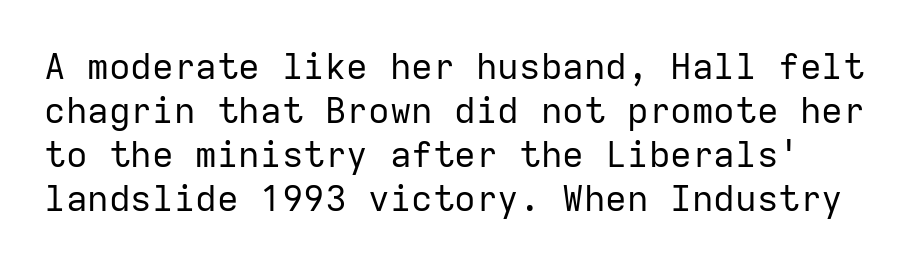
The image shows 36 px regular-weight sans-serif type, upright, monospaced; set line spacing 1.22x, normal letter spacing, not underlined; low stroke contrast and a medium x-height.
